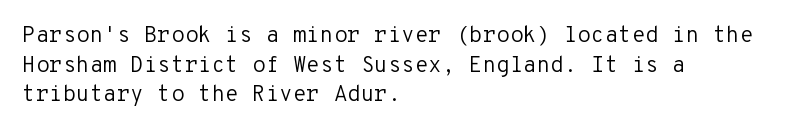
The image shows 22 px text type, upright; set left-aligned, normal line spacing (1.35x), normal letter spacing, not underlined.
